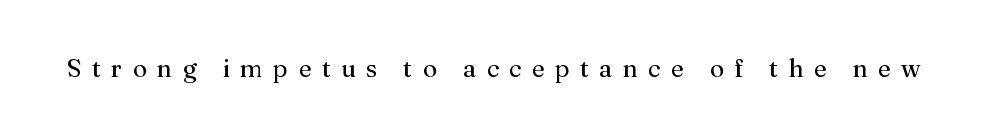
Plain, unruled lines of type. Upright lettering throughout. Compared with a typical body face, this is equally light or lighter still. Characters follow at a spacing far wider than the type designer built in.
